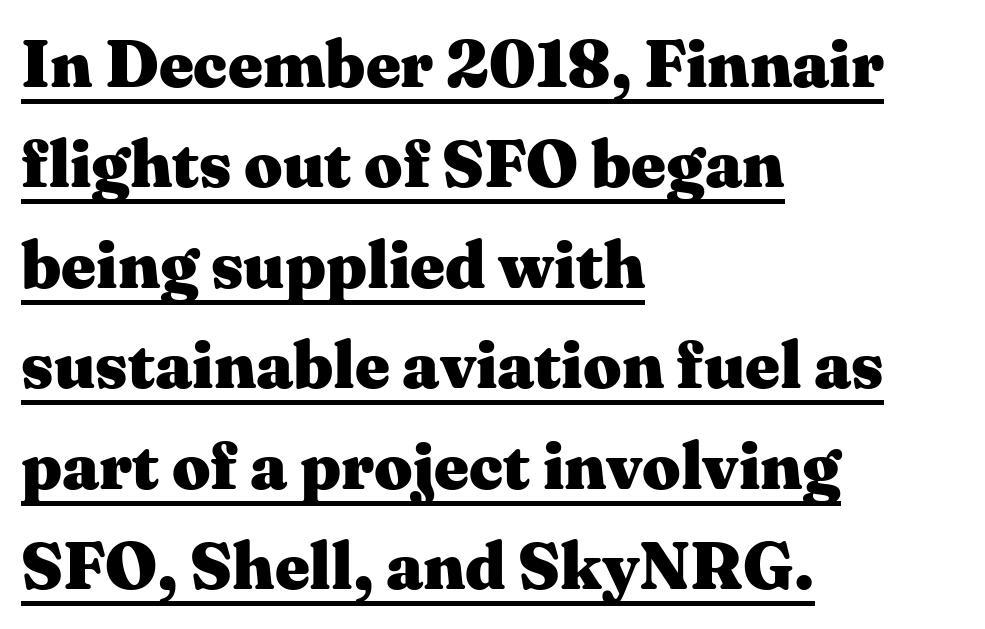
Quick note: not italic, upright. Notice how a bar underscores the lettering throughout. Rows of type keep a routine distance in the vertical direction. A classic flush-left, rag-right setting is used for this passage.
